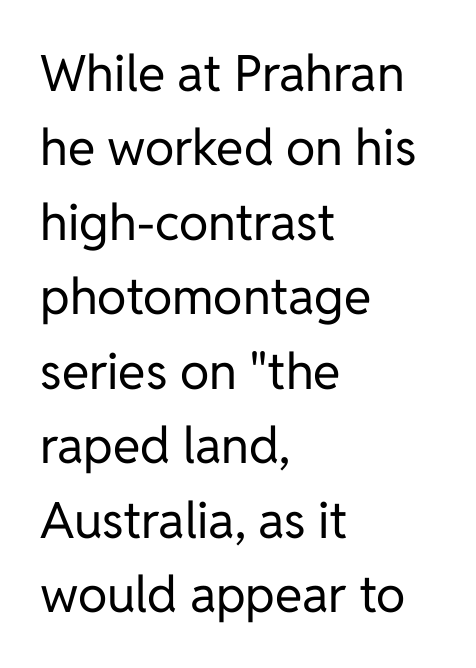
Proportional: the letters do not fall into vertical columns. The passage shown is not underscored anywhere. Caption: multi-line text, flush left, ragged right. The weight tops out at a normal text grade. Short note: letters normally spaced.
